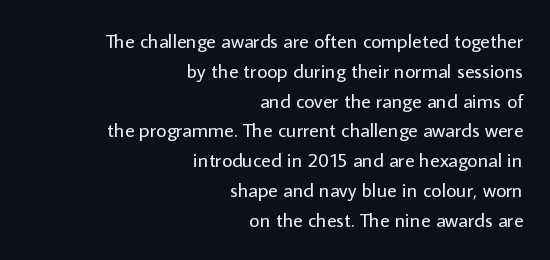
Q: Is the text bold? A: No.
Q: Is the text italic (slanted)? A: No, it is upright.
Q: Is the text underlined? A: No.
Q: How is the paragraph aligned? A: Right-aligned.
Q: Is the spacing between letters normal or unusually wide? A: Normal.
Q: Is the spacing between lines tight, normal or loose? A: Normal.
